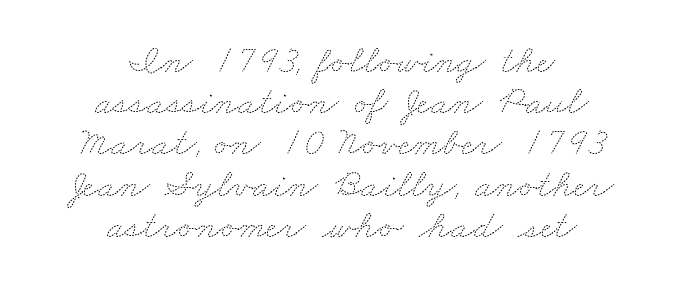
{"bold": "no", "weight": "thin", "width": "wide", "stroke_contrast": "medium", "x_height": "small", "monospaced": "no", "underline": "no", "align": "center", "line_spacing": "tight", "line_spacing_ratio": 1.03, "letter_spacing": "normal", "letter_spacing_em": 0.0, "glyph_px": 40}
